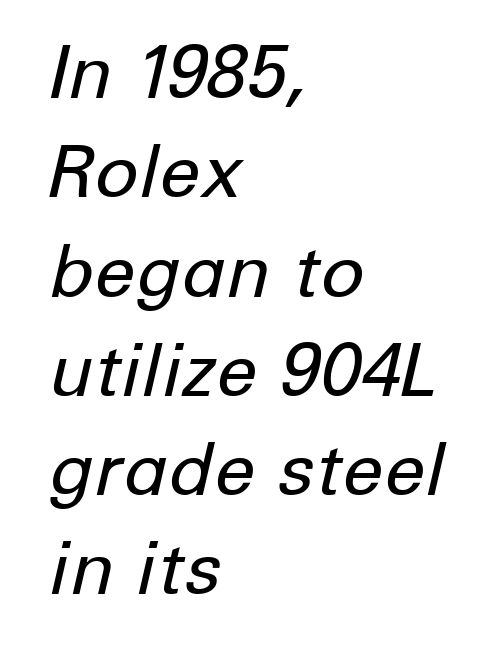
{"italic": "yes", "lean": "right", "slant_degrees": 12, "bold": "no", "weight": "regular", "width": "normal", "stroke_contrast": "low", "x_height": "medium", "monospaced": "no", "underline": "no", "align": "left", "line_spacing": "normal", "line_spacing_ratio": 1.36, "letter_spacing": "normal", "letter_spacing_em": 0.0, "glyph_px": 73}
